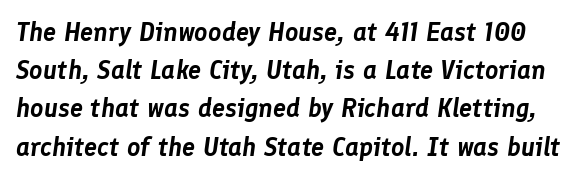
Does the lettering tilt? It does — this is italic. Beneath every word, the page is bare. No extra tracking has been applied to these lines. What's the leading like? Ordinary, nothing unusual.
